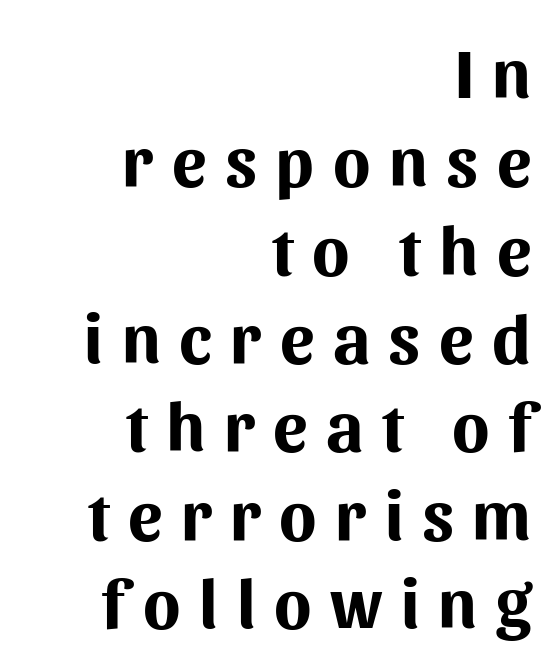
{"serif": "no", "italic": "no", "bold": "yes", "weight": "bold", "width": "normal", "stroke_contrast": "medium", "x_height": "medium", "monospaced": "no", "underline": "no", "align": "right", "line_spacing": "normal", "line_spacing_ratio": 1.28, "letter_spacing": "wide", "letter_spacing_em": 0.27, "glyph_px": 69}
